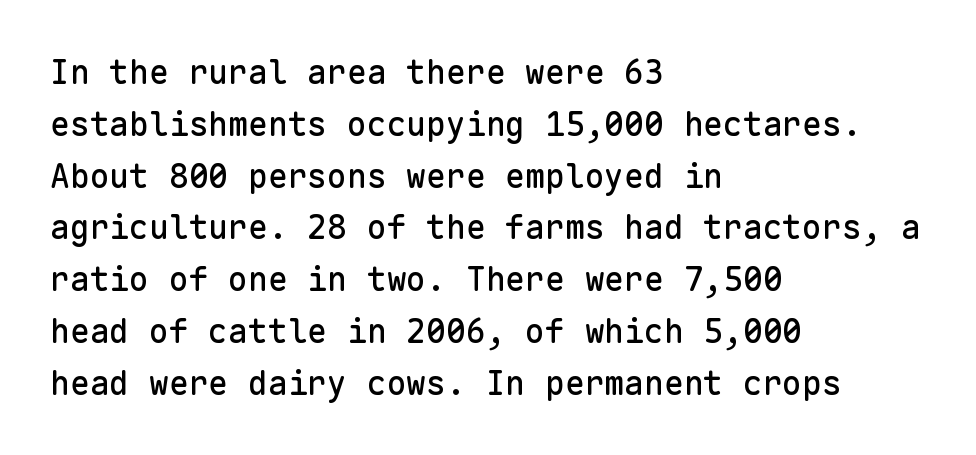
{"serif": "no", "italic": "no", "width": "normal", "stroke_contrast": "low", "x_height": "medium", "monospaced": "yes", "underline": "no", "align": "left", "line_spacing": "normal", "line_spacing_ratio": 1.57, "letter_spacing": "normal", "letter_spacing_em": 0.0, "glyph_px": 33}
